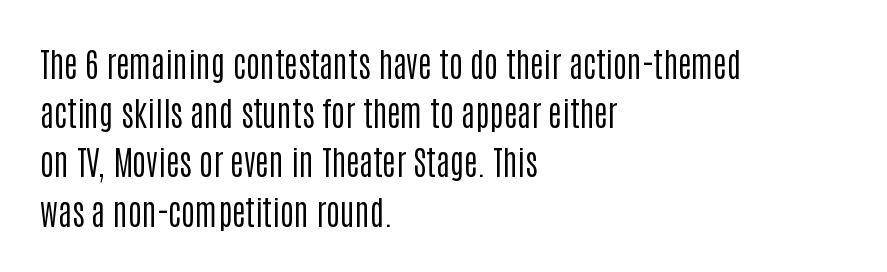
The image shows 33 px regular-weight, condensed sans-serif type, upright; set left-aligned, normal line spacing (1.49x), normal letter spacing, not underlined; low stroke contrast and a large x-height.
